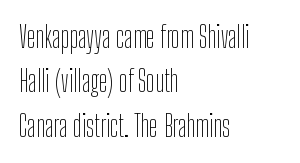
Q: Is the text bold? A: No.
Q: Is the text italic (slanted)? A: No, it is upright.
Q: Is the typeface a serif or a sans-serif typeface? A: Sans-serif.
Q: Is the text underlined? A: No.
Q: How is the paragraph aligned? A: Left-aligned.
Q: Is the spacing between letters normal or unusually wide? A: Normal.
Q: Is the spacing between lines tight, normal or loose? A: Normal.
Q: Width (condensed, normal, or wide)? A: Condensed.
Q: Stroke contrast? A: Low.
Q: x-height? A: Medium.
Q: Monospaced? A: No.
